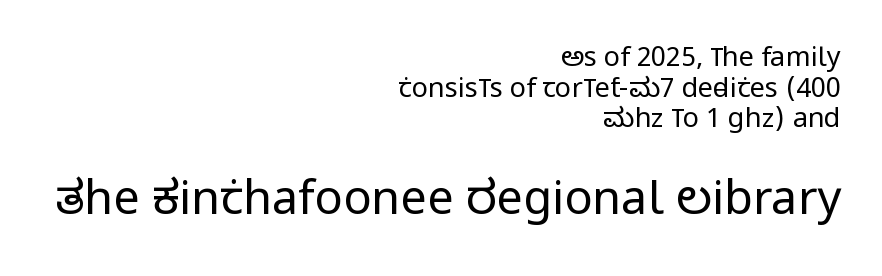
Note: no serifs on the glyphs. Look at the glyph heights: the lower group is clearly the bigger setting. The rendering anchors every line to the right-hand side. Short note: letters normally spaced. This rendering features lettering with no underline. The strokes carry an ordinary text weight at most.
